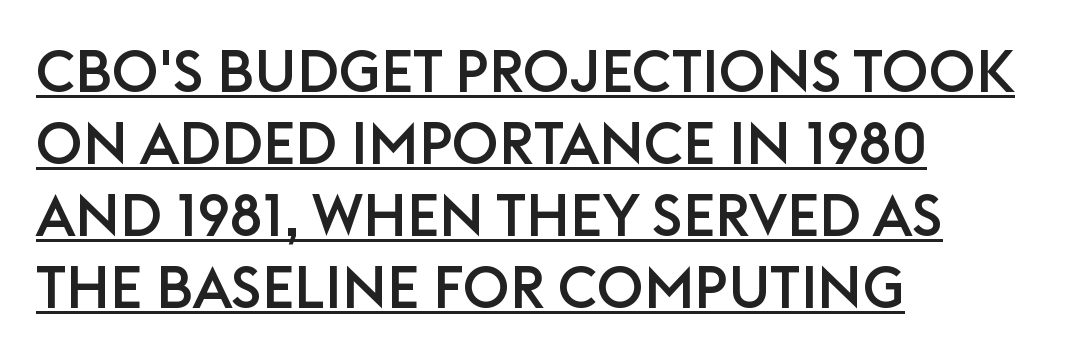
Compared with undecorated copy, this sample adds a rule below the words. A student would call this left alignment; a typographer would say flush left, rag right. The face used here is proportionally spaced, like ordinary book or web type. The glyphs in this specimen are sans serif.
